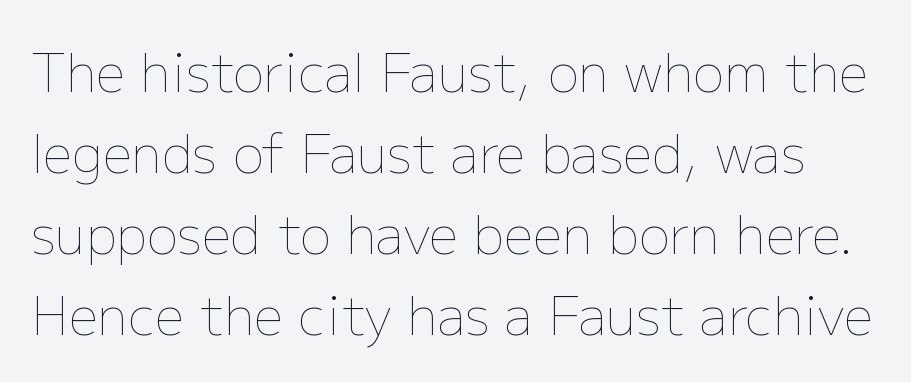
The passage shown is not underscored anywhere. The strokes are not fattened; the text isn't bold. These lines are rendered in a variable-pitch font. The gaps between neighbouring characters are ordinary and unremarkable. Ordinary non-slanted type is in use. Baseline-to-baseline distance is the conventional proportion of letter height.
